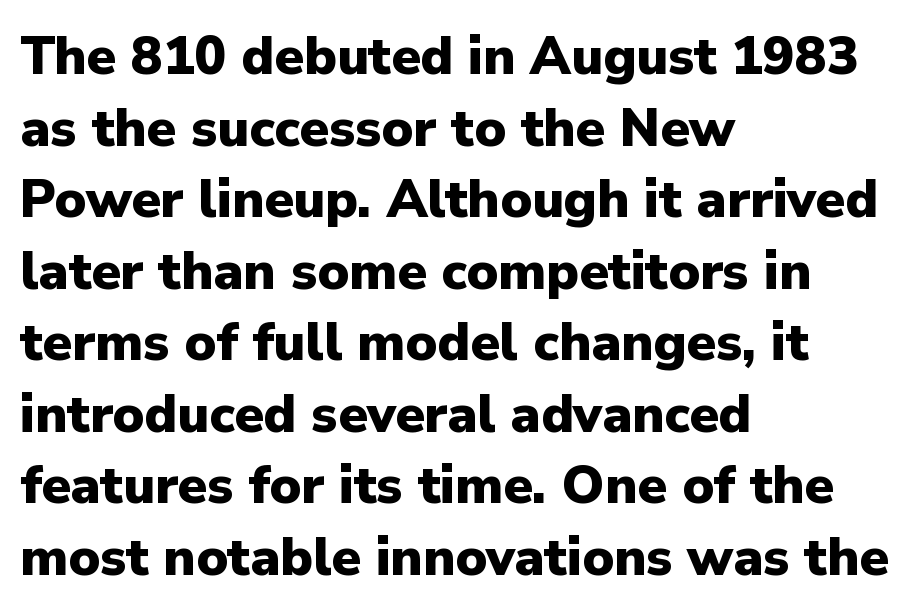
{"serif": "no", "italic": "no", "bold": "yes", "weight": "heavy", "width": "normal", "stroke_contrast": "low", "x_height": "medium", "monospaced": "no", "underline": "no", "align": "left", "line_spacing": "normal", "line_spacing_ratio": 1.35, "letter_spacing": "normal", "letter_spacing_em": 0.0, "glyph_px": 53}
